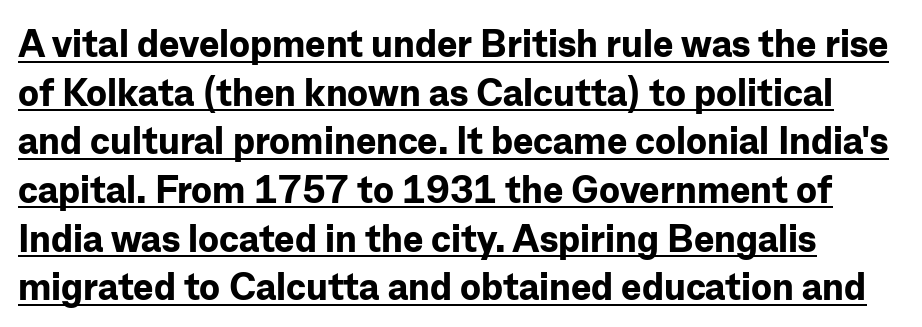
Summary of weight: heavy, a full bold. A typesetter would call this proportional, since set widths differ per character. Nobody touched the tracking dial on this one. Stroke terminals: plain, sans-serif.
